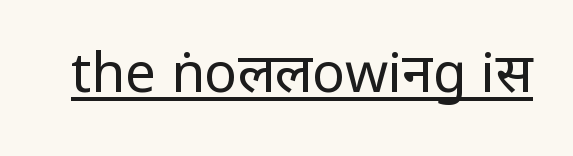
{"serif": "no", "italic": "no", "bold": "no", "weight": "regular", "width": "condensed", "stroke_contrast": "low", "underline": "yes", "letter_spacing": "normal", "letter_spacing_em": 0.0, "glyph_px": 55}
